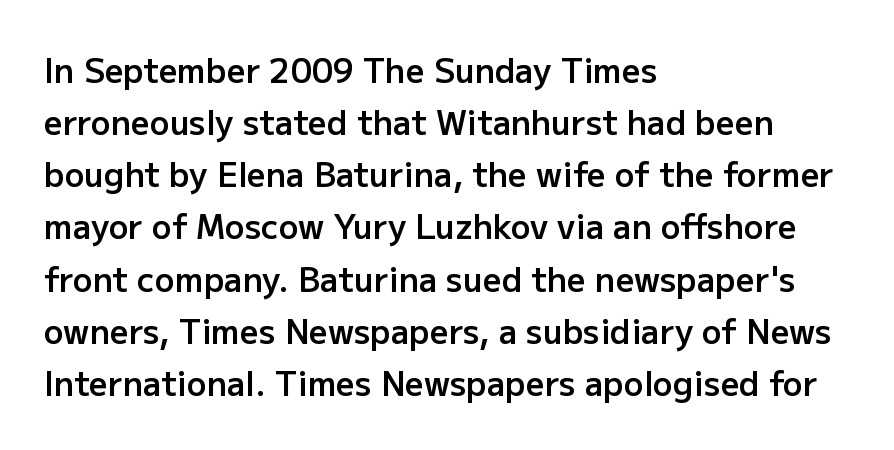
The image shows 33 px semibold sans-serif type, upright; set left-aligned, normal line spacing (1.58x), normal letter spacing, not underlined; low stroke contrast and a medium x-height.
